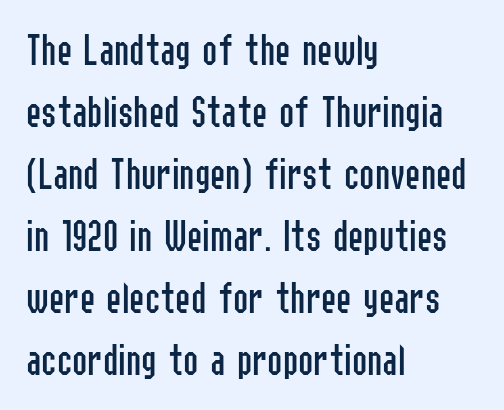
{"serif": "no", "italic": "no", "bold": "no", "weight": "regular", "width": "condensed", "stroke_contrast": "low", "x_height": "medium", "monospaced": "no", "underline": "no", "align": "left", "line_spacing": "normal", "line_spacing_ratio": 1.35, "letter_spacing": "normal", "letter_spacing_em": 0.0, "glyph_px": 46}
